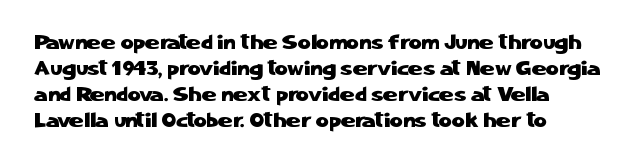
Ascenders rise straight up at ninety degrees. A bare baseline throughout the passage. Is there much room between lines? A standard amount, neither cramped nor airy. Nobody touched the tracking dial on this one.
